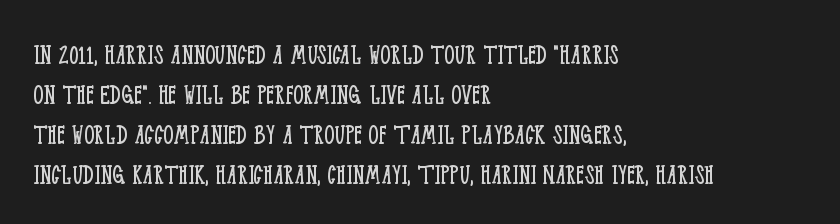
{"serif": "yes", "italic": "no", "bold": "no", "weight": "light", "width": "condensed", "stroke_contrast": "low", "x_height": "large", "monospaced": "no", "underline": "no", "align": "left", "line_spacing": "normal", "line_spacing_ratio": 1.29, "letter_spacing": "normal", "letter_spacing_em": 0.0, "glyph_px": 31}
